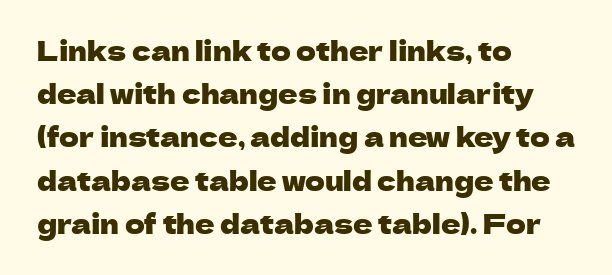
Anything drawn beneath the words? Only blank space. In terms of letterspacing, this is plain default setting. No italicization has been applied; the sample stays upright. The block of text has a typical density, with ordinary space between rows. Horizontal alignment here is leftward, the default for most running prose.
